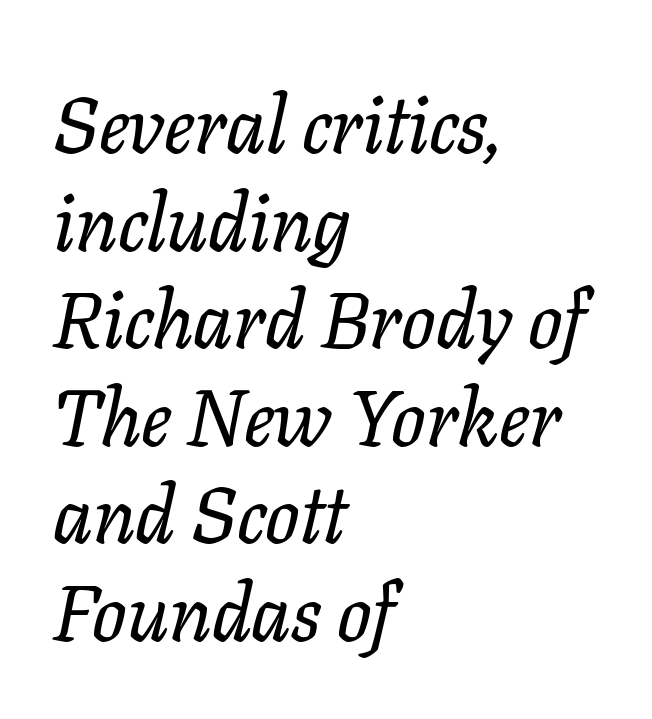
Layout note: lines flush left. The gap between lines stays unmarked. Unlike a clean sans, this face finishes its strokes with serifs. The rendering keeps characters at their native spacing. These lines were composed using italics.
